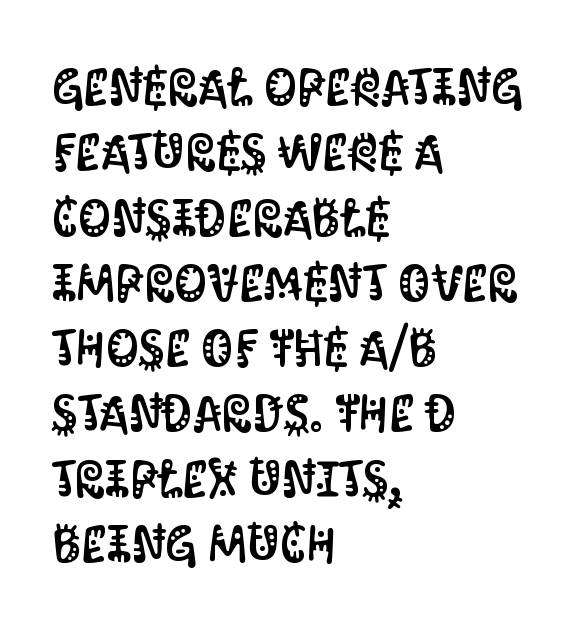
Examine the stroke ends and you'll find no serifs. Vertical spacing — default. These lines keep a tight, regular rhythm from letter to letter. Descenders hang freely into open space.
